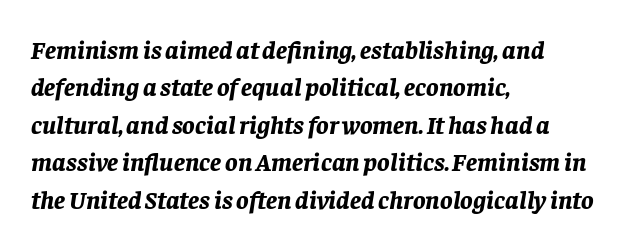
Q: Is the text bold? A: Yes.
Q: Is the text italic (slanted)? A: Yes, it leans right by about 8 degrees.
Q: Is the text underlined? A: No.
Q: How is the paragraph aligned? A: Left-aligned.
Q: Is the spacing between letters normal or unusually wide? A: Normal.
Q: Is the spacing between lines tight, normal or loose? A: Normal.
